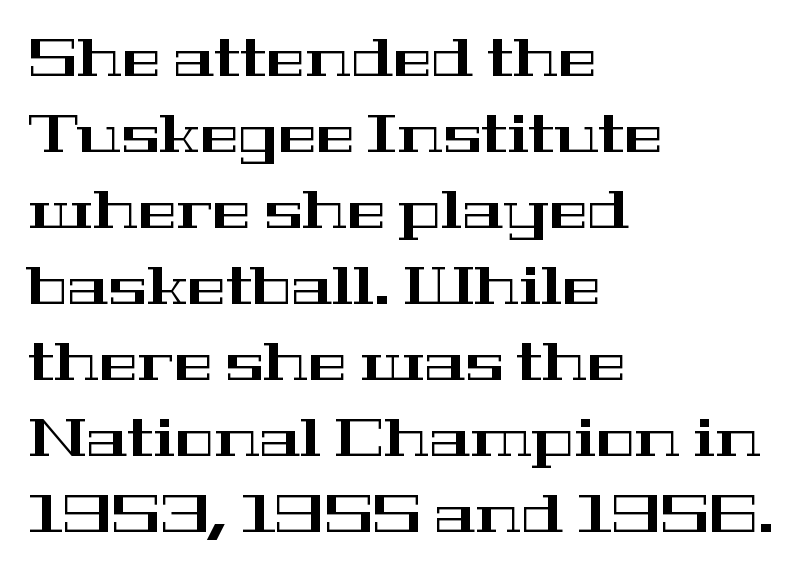
The image shows 52 px wide serif type, upright; set left-aligned, normal line spacing (1.46x), normal letter spacing, not underlined; high stroke contrast and a medium x-height.
